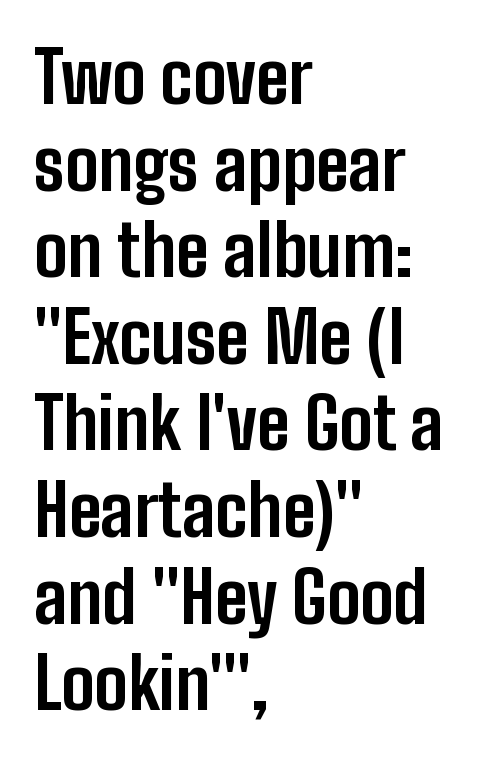
This is the regular roman posture of the typeface. Heavy, bold letterforms. The specimen omits any rule beneath the text block's lines. Note the varied advance widths — an 'i' is clearly narrower than an 'm'. A sans-serif font was chosen for this passage. This sample is left-justified, so line endings fall wherever the words run out.
